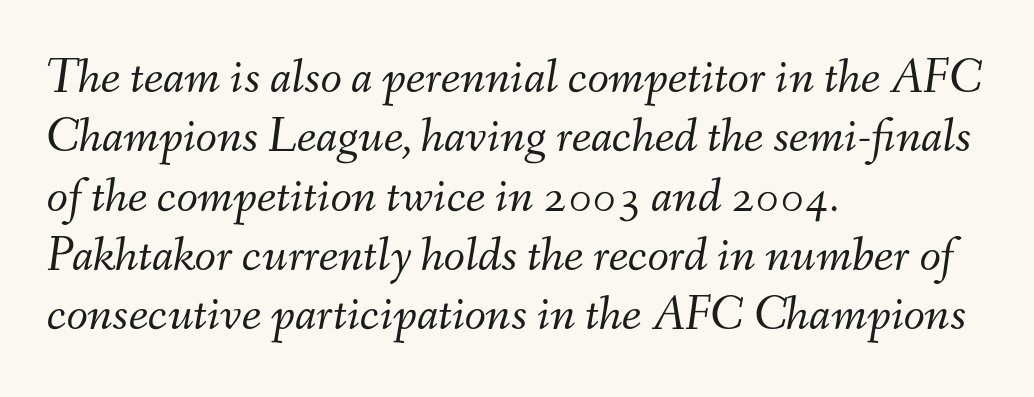
The image shows 49 px light type, italic (leaning right); set left-aligned, line spacing 1.21x, normal letter spacing, not underlined; medium stroke contrast and a small x-height.
